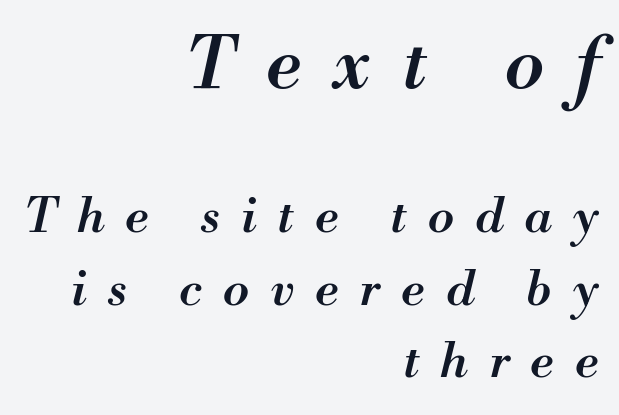
{"italic": "yes", "lean": "right", "slant_degrees": 13, "bold": "semi", "weight": "semibold", "width": "normal", "stroke_contrast": "medium", "x_height": "small", "monospaced": "no", "underline": "no", "align": "right", "line_spacing": "normal", "line_spacing_ratio": 1.51, "letter_spacing": "wide", "letter_spacing_em": 0.44, "larger_block": "first", "size_ratio": 1.5, "glyph_px": 72}
